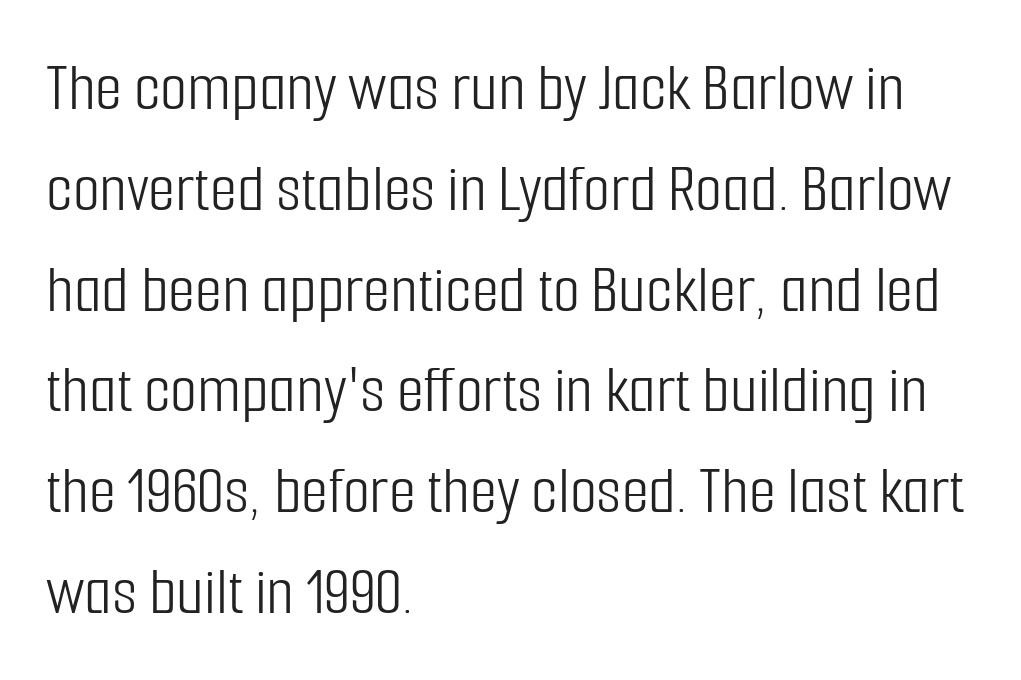
A typesetter would label this face a sans. The type sits square on the baseline with zero lean. Compared with typical body copy, the letter spacing here is the same. Compared with a centered layout, this one pins lines to the left instead. Spacing verdict: proportional, widths tailored to each character. Words float on clear page, feet unadorned.
